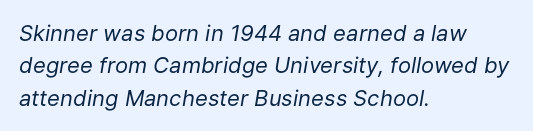
Q: Is the text bold? A: No.
Q: Is the text italic (slanted)? A: Yes, it leans right by about 9 degrees.
Q: Is the text underlined? A: No.
Q: How is the paragraph aligned? A: Left-aligned.
Q: Is the spacing between letters normal or unusually wide? A: Normal.
Q: Is the spacing between lines tight, normal or loose? A: Normal.
